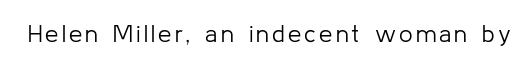
{"italic": "no", "bold": "no", "underline": "no", "glyph_px": 24}
